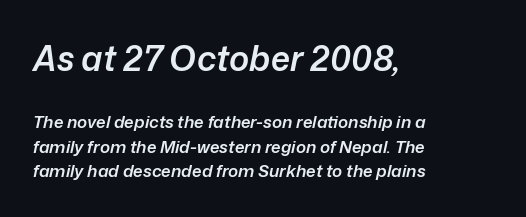
The image shows 34 px semibold type, italic (leaning right); set left-aligned, normal line spacing (1.44x), normal letter spacing, not underlined; the first (top) block is 2.0x larger; low stroke contrast and a medium x-height.
